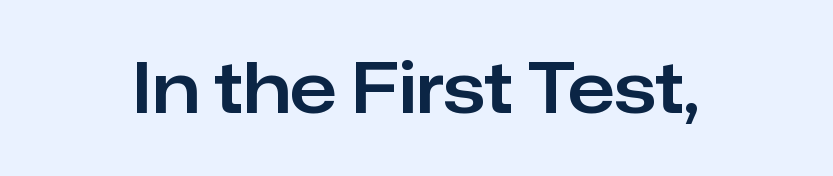
{"serif": "no", "italic": "no", "width": "normal", "stroke_contrast": "low", "x_height": "medium", "monospaced": "no", "underline": "no", "letter_spacing": "normal", "letter_spacing_em": 0.0, "glyph_px": 69}
